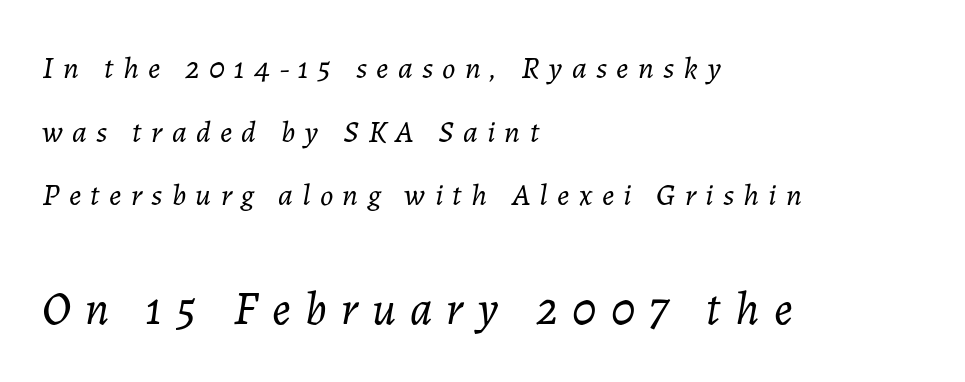
{"italic": "yes", "lean": "right", "slant_degrees": 7, "bold": "no", "weight": "light", "width": "normal", "stroke_contrast": "low", "x_height": "medium", "monospaced": "no", "underline": "no", "align": "left", "line_spacing": "loose", "line_spacing_ratio": 2.05, "letter_spacing": "wide", "letter_spacing_em": 0.3, "larger_block": "second", "size_ratio": 1.52, "glyph_px": 47}
